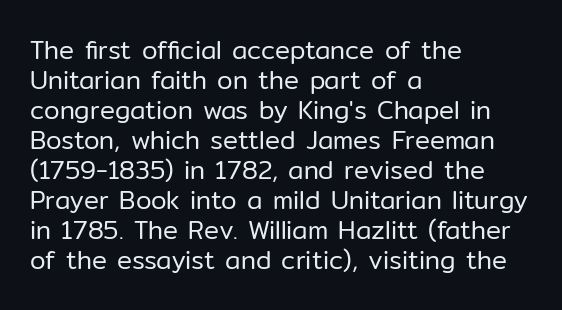
Stem width sits at or under what a default text font uses. Rendered with straight, roman letterforms. In CSS terms this would be text-align: left. Is the letter spacing exaggerated? No — it looks like the ordinary default.
